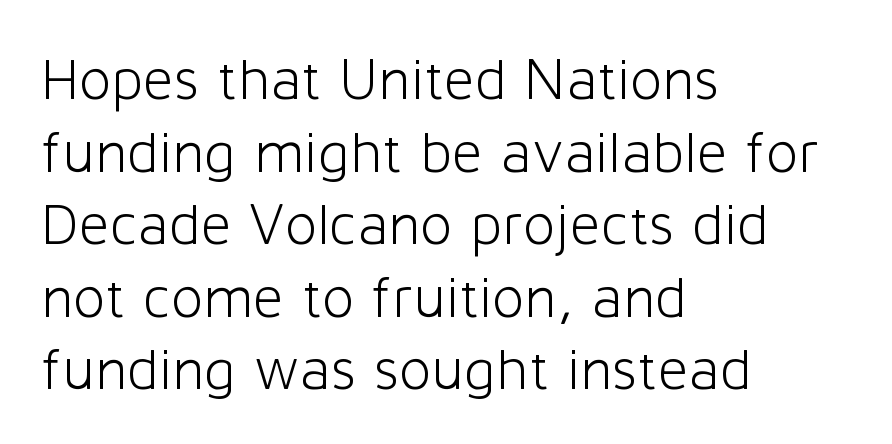
The image shows 60 px light sans-serif type, upright; set left-aligned, line spacing 1.21x, normal letter spacing, not underlined; low stroke contrast and a medium x-height.
